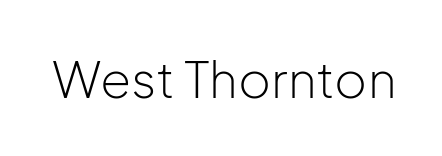
Q: Is the text bold? A: No.
Q: Is the text italic (slanted)? A: No, it is upright.
Q: Is the typeface a serif or a sans-serif typeface? A: Sans-serif.
Q: Is the text underlined? A: No.
Q: Is the spacing between letters normal or unusually wide? A: Normal.
Q: Width (condensed, normal, or wide)? A: Normal.
Q: Stroke contrast? A: Low.
Q: x-height? A: Medium.
Q: Monospaced? A: No.
